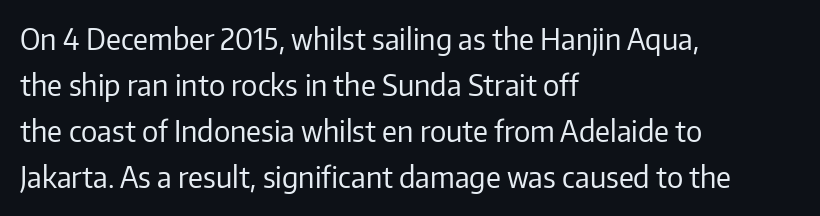
Clear beneath every line of the passage. Which margin do the lines hug? The left one — the right edge is uneven. Each letter keeps its own natural width here, so spacing adapts to shape. Is the stroke heavy? The answer is a plain regular-or-lighter.
